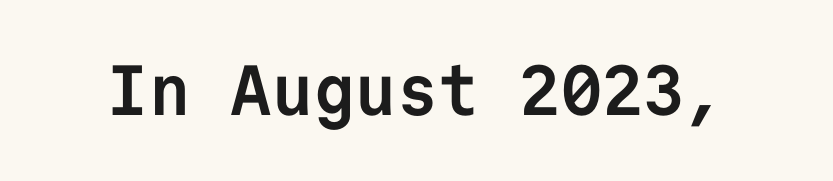
{"serif": "no", "italic": "no", "bold": "yes", "weight": "semibold", "width": "normal", "stroke_contrast": "low", "x_height": "medium", "monospaced": "yes", "underline": "no", "letter_spacing": "normal", "letter_spacing_em": 0.0, "glyph_px": 71}
